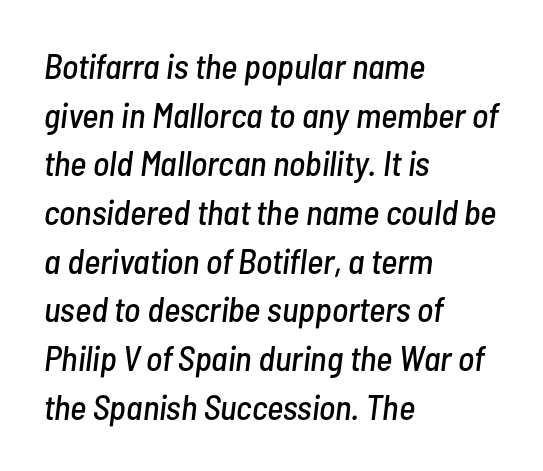
The rendering uses natural spacing where letterforms have individual widths. The rendering uses a moderate line-height, typical for paragraphs. Bare-footed words on every line. Posture: slanted. The lines in this sample share a left origin and differ only in where they stop. In terms of letterspacing, this is plain default setting.
